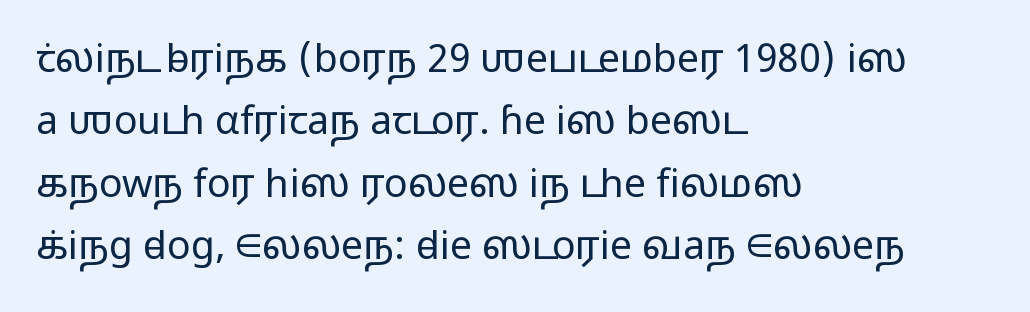
In CSS terms this would be text-align: left. Students, observe: this is what conventionally led text looks like. The font is comparable to plain body text, perhaps lighter. The lettering stays uniformly vertical, giving the passage a roman look. The text was rendered using a sans face with plain stroke endings.
